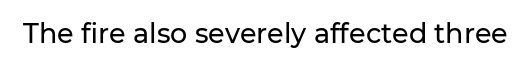
The image shows 27 px text type, upright; set normal letter spacing, not underlined.
